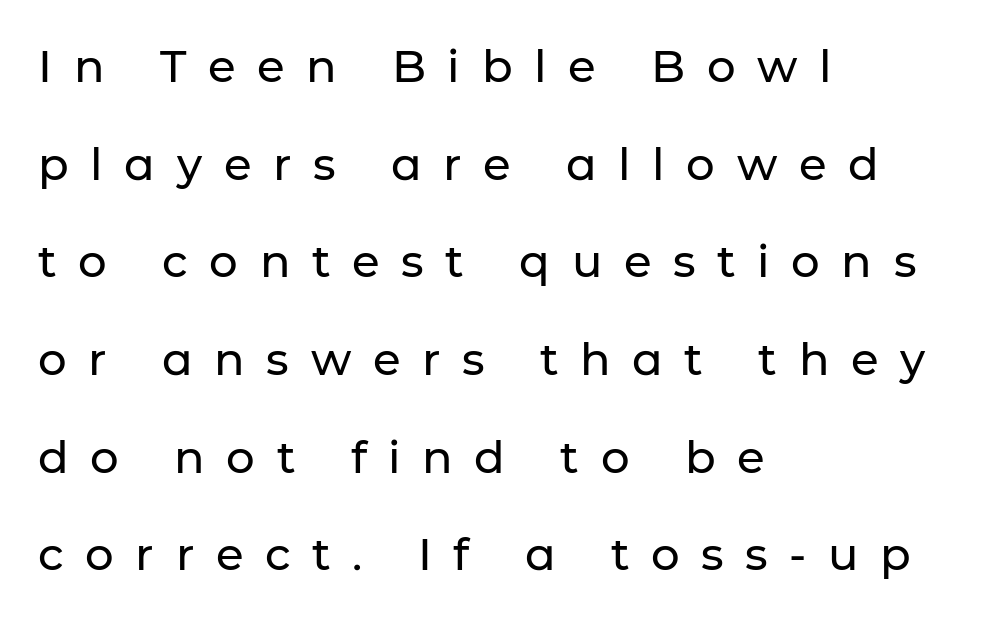
The image shows 45 px sans-serif type, upright; set left-aligned, loose line spacing (2.17x), unusually wide letter spacing (+0.48 em), not underlined; low stroke contrast and a medium x-height.
